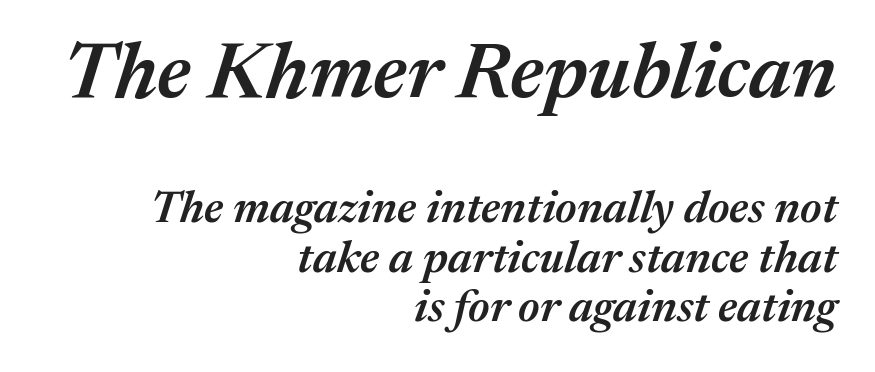
Is this a fixed-width face? No — the glyphs have proportional, varying widths. Notice how the passage keeps a crisp vertical edge on the right only. Does the weight exceed regular? Yes, but only to semibold. What stands out about the letter spacing? Nothing — it is the standard amount.
